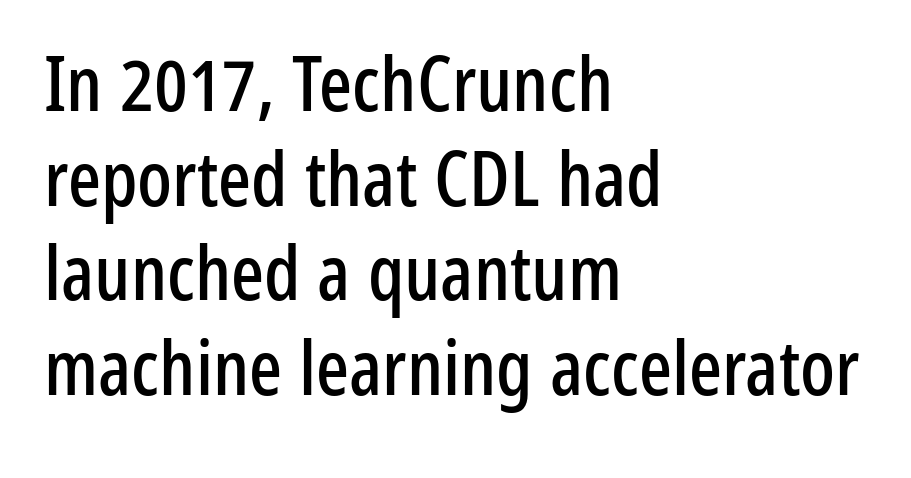
Q: Is the text italic (slanted)? A: No, it is upright.
Q: Is the typeface a serif or a sans-serif typeface? A: Sans-serif.
Q: Is the text underlined? A: No.
Q: How is the paragraph aligned? A: Left-aligned.
Q: Is the spacing between letters normal or unusually wide? A: Normal.
Q: Width (condensed, normal, or wide)? A: Condensed.
Q: Stroke contrast? A: Low.
Q: x-height? A: Medium.
Q: Monospaced? A: No.
